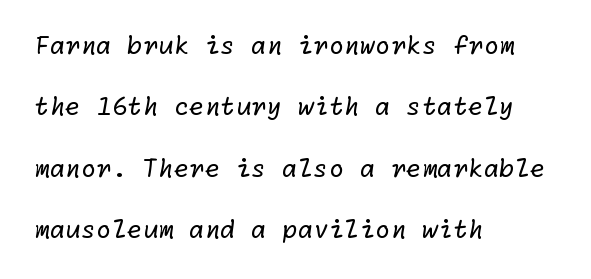
Q: Is the text bold? A: No.
Q: Is the text underlined? A: No.
Q: How is the paragraph aligned? A: Left-aligned.
Q: Is the spacing between letters normal or unusually wide? A: Normal.
Q: Is the spacing between lines tight, normal or loose? A: Loose.
